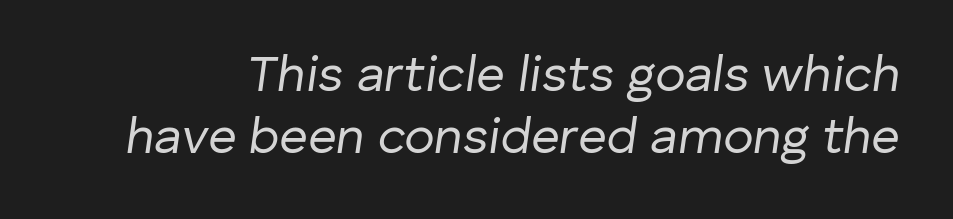
Q: Is the text bold? A: No.
Q: Is the text italic (slanted)? A: Yes, it leans right by about 8 degrees.
Q: Is the text underlined? A: No.
Q: Is the spacing between letters normal or unusually wide? A: Normal.
Q: Width (condensed, normal, or wide)? A: Normal.
Q: Stroke contrast? A: Low.
Q: x-height? A: Medium.
Q: Monospaced? A: No.
